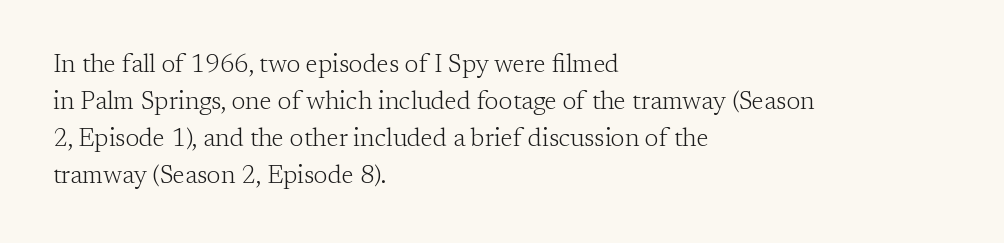
The image shows 25 px text type, upright; set left-aligned, normal line spacing (1.48x), normal letter spacing, not underlined.
